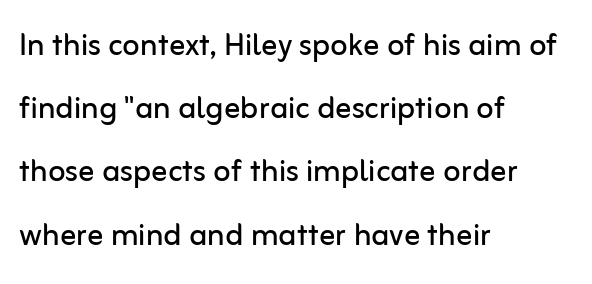
{"serif": "no", "italic": "no", "bold": "no", "weight": "regular", "width": "normal", "stroke_contrast": "low", "x_height": "medium", "monospaced": "no", "underline": "no", "align": "left", "line_spacing": "normal", "line_spacing_ratio": 1.58, "letter_spacing": "normal", "letter_spacing_em": 0.0, "glyph_px": 40}
